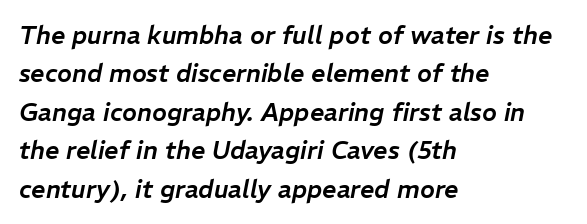
{"italic": "yes", "lean": "right", "slant_degrees": 11, "underline": "no", "align": "left", "line_spacing": "normal", "line_spacing_ratio": 1.54, "letter_spacing": "normal", "letter_spacing_em": 0.0, "glyph_px": 25}
